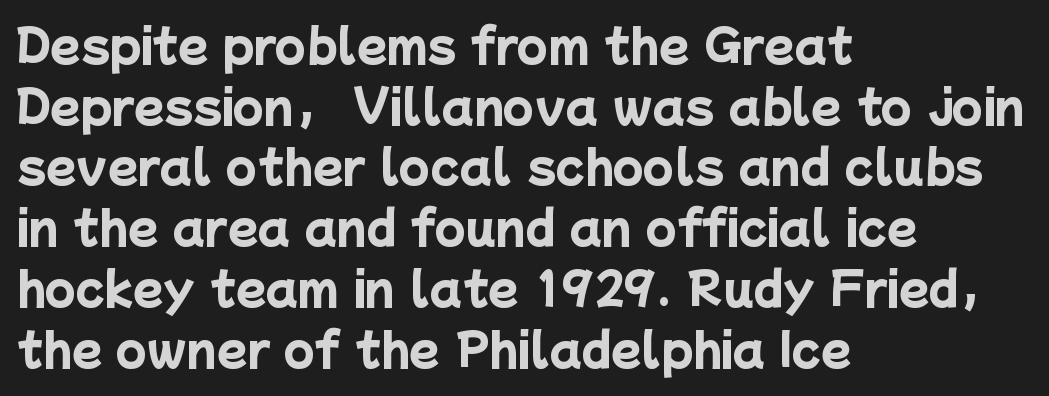
{"serif": "no", "bold": "yes", "weight": "heavy", "width": "normal", "stroke_contrast": "low", "x_height": "medium", "monospaced": "no", "underline": "no", "align": "left", "line_spacing": "normal", "line_spacing_ratio": 1.38, "letter_spacing": "normal", "letter_spacing_em": 0.0, "glyph_px": 44}
